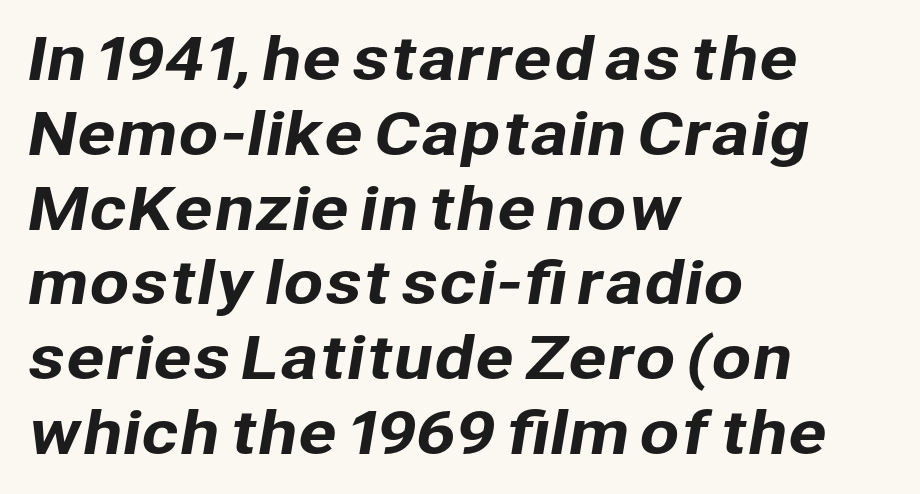
Default kerning and tracking; the words read as compact shapes. Is this a fixed-width face? No — the glyphs have proportional, varying widths. The glyphs are unaccompanied by any horizontal stroke below them. Alignment: flush left. Students, observe: this is what conventionally led text looks like. The font family rendered here belongs to the sans-serif group.
